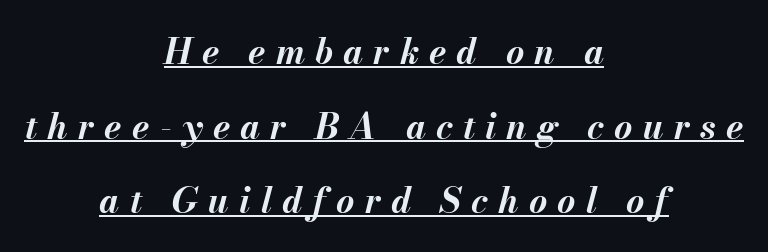
Both edges are ragged and mirror each other, which tells us the setting is centered. Words appear elongated and porous because spacing is wide. Set as a true bold cut, around the 700 mark. Quick note: italic. Caption: lettering with a line underneath.
